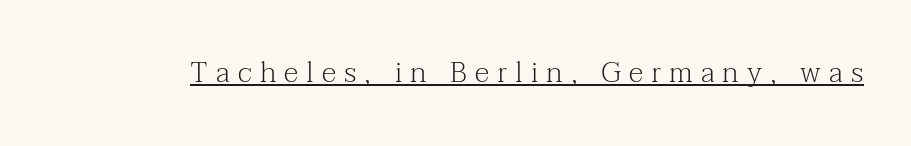
Upright lettering throughout. The strokes carry an ordinary text weight at most. Underline: present. This rendering widens character spacing well past its baseline value. Note the varied advance widths — an 'i' is clearly narrower than an 'm'. What kind of face is this? One with serifs.
